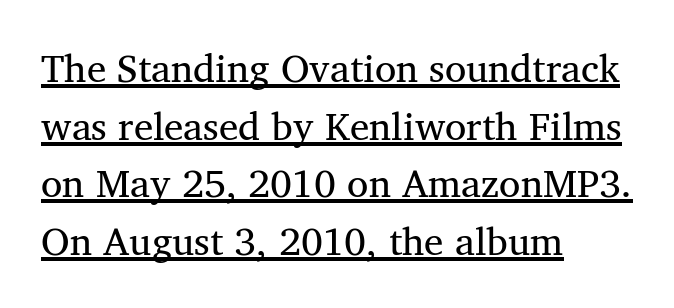
Q: Is the text bold? A: No.
Q: Is the text italic (slanted)? A: No, it is upright.
Q: Is the typeface a serif or a sans-serif typeface? A: Serif.
Q: Is the text underlined? A: Yes.
Q: How is the paragraph aligned? A: Left-aligned.
Q: Is the spacing between letters normal or unusually wide? A: Normal.
Q: Is the spacing between lines tight, normal or loose? A: Normal.
Q: Width (condensed, normal, or wide)? A: Normal.
Q: Stroke contrast? A: Medium.
Q: x-height? A: Medium.
Q: Monospaced? A: No.
